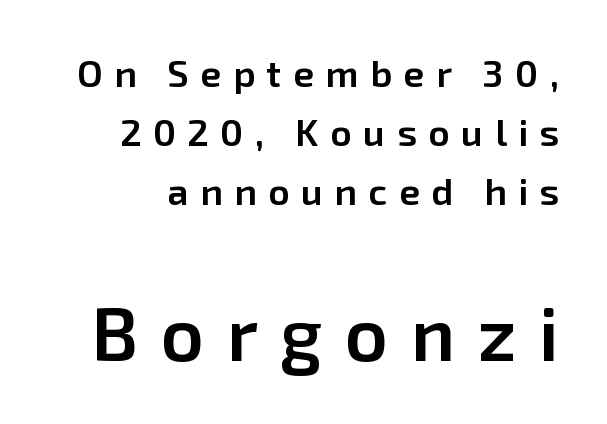
Q: Is the text bold? A: Semi-bold.
Q: Is the text italic (slanted)? A: No, it is upright.
Q: Is the typeface a serif or a sans-serif typeface? A: Sans-serif.
Q: Is the text underlined? A: No.
Q: Is the spacing between letters normal or unusually wide? A: Unusually wide.
Q: Is the spacing between lines tight, normal or loose? A: Normal.
Q: Which block of text is set in a larger size, the first (top) or the second (bottom)? A: The second (bottom) one.
Q: Width (condensed, normal, or wide)? A: Normal.
Q: Stroke contrast? A: Low.
Q: x-height? A: Medium.
Q: Monospaced? A: No.
